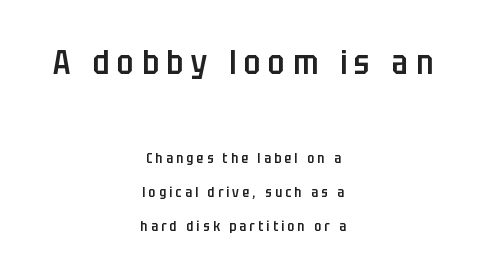
Substantial extra tracking has been applied to these lines. In terms of weight, the rendering is demibold, just under bold. Line starts and ends both wander, symmetrically. The upper block of text is set noticeably larger than the block beneath it.
